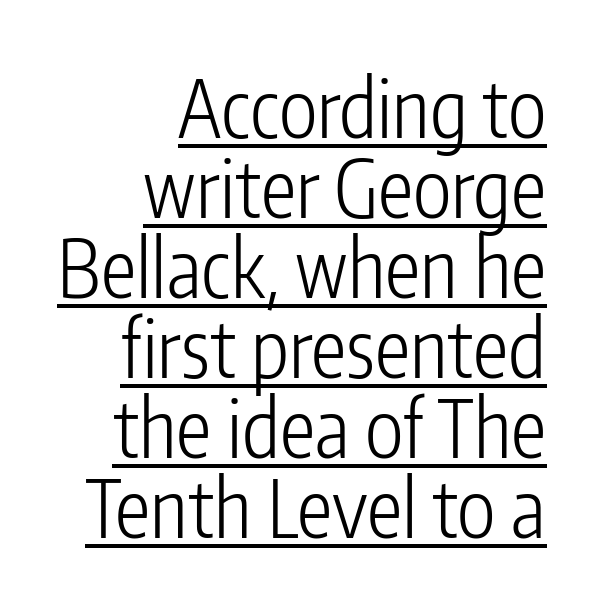
The image shows 80 px light, condensed sans-serif type, upright; set right-aligned, tight line spacing (1.0x), normal letter spacing, underlined; low stroke contrast and a medium x-height.
